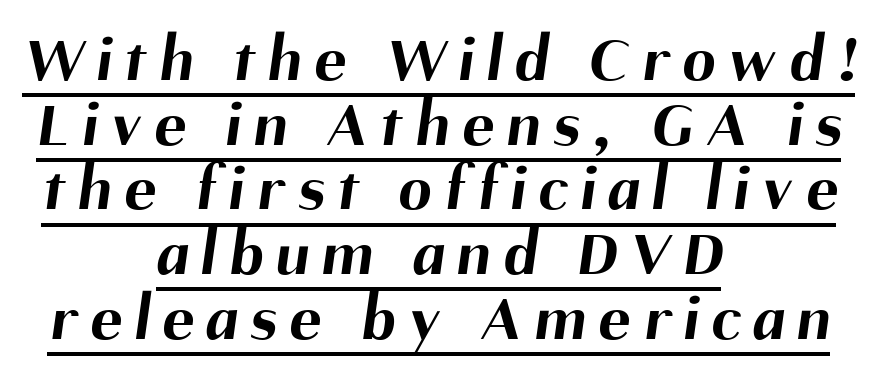
The image shows 66 px bold sans-serif type; set centered, tight line spacing (0.98x), unusually wide letter spacing (+0.2 em), underlined; medium stroke contrast and a medium x-height.
